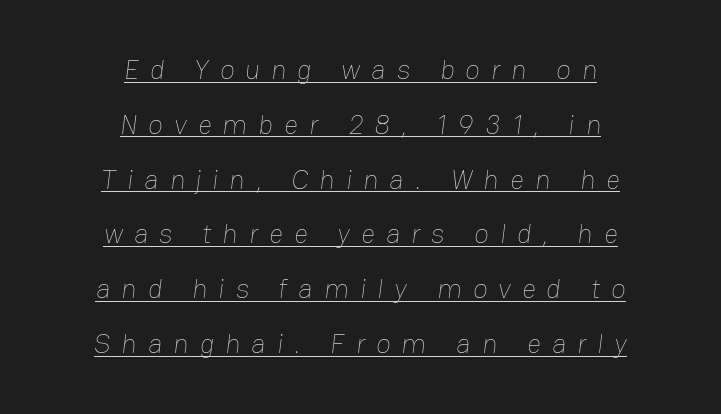
The image shows 27 px text type; set centered, loose line spacing (2.03x), unusually wide letter spacing (+0.41 em), underlined.
